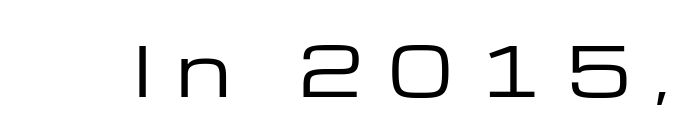
The image shows 68 px regular-weight, wide sans-serif type, upright; set unusually wide letter spacing (+0.36 em), not underlined; low stroke contrast and a medium x-height.
